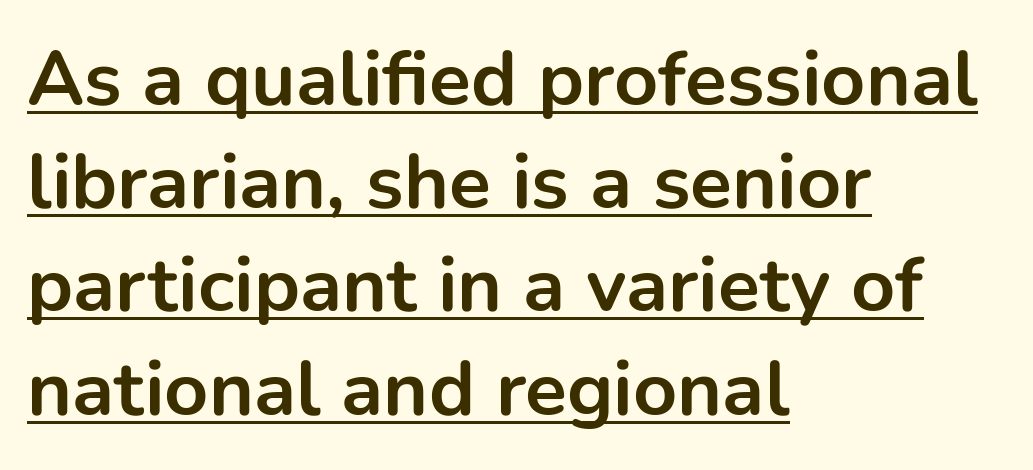
Q: Is the text bold? A: Yes.
Q: Is the text italic (slanted)? A: No, it is upright.
Q: Is the typeface a serif or a sans-serif typeface? A: Sans-serif.
Q: Is the text underlined? A: Yes.
Q: How is the paragraph aligned? A: Left-aligned.
Q: Is the spacing between letters normal or unusually wide? A: Normal.
Q: Is the spacing between lines tight, normal or loose? A: Normal.
Q: Width (condensed, normal, or wide)? A: Normal.
Q: Stroke contrast? A: Low.
Q: x-height? A: Medium.
Q: Monospaced? A: No.
